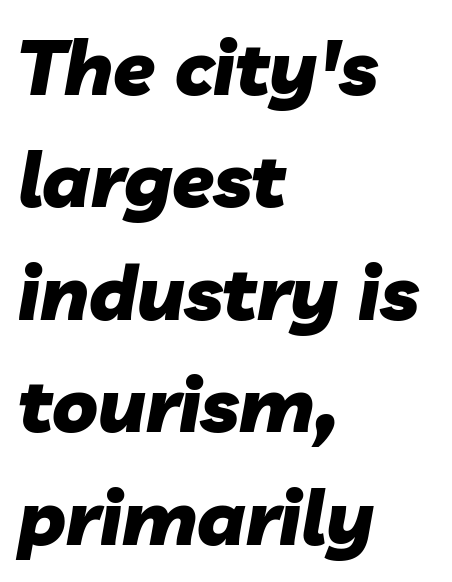
{"italic": "yes", "lean": "right", "slant_degrees": 10, "bold": "yes", "weight": "heavy", "width": "normal", "stroke_contrast": "low", "x_height": "medium", "monospaced": "no", "underline": "no", "align": "left", "line_spacing": "normal", "line_spacing_ratio": 1.48, "letter_spacing": "normal", "letter_spacing_em": 0.0, "glyph_px": 76}
